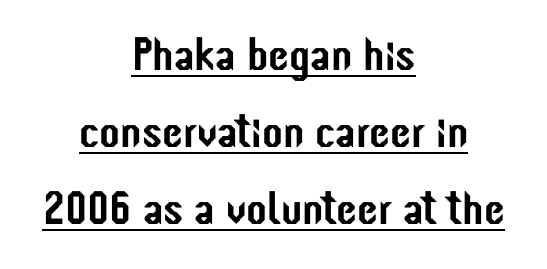
{"serif": "no", "italic": "no", "width": "condensed", "stroke_contrast": "low", "x_height": "medium", "monospaced": "no", "underline": "yes", "align": "center", "line_spacing": "normal", "line_spacing_ratio": 1.64, "letter_spacing": "normal", "letter_spacing_em": 0.0, "glyph_px": 47}
